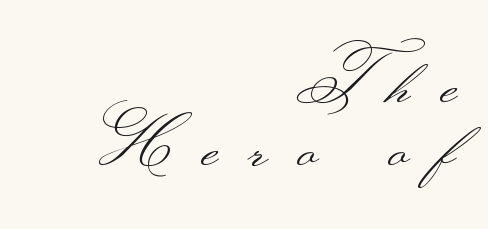
Q: Is the text bold? A: No.
Q: Is the text italic (slanted)? A: Yes.
Q: Is the typeface a serif or a sans-serif typeface? A: Sans-serif.
Q: Is the text underlined? A: No.
Q: How is the paragraph aligned? A: Right-aligned.
Q: Is the spacing between letters normal or unusually wide? A: Unusually wide.
Q: Is the spacing between lines tight, normal or loose? A: Tight.
Q: Width (condensed, normal, or wide)? A: Wide.
Q: Stroke contrast? A: Medium.
Q: Monospaced? A: No.
